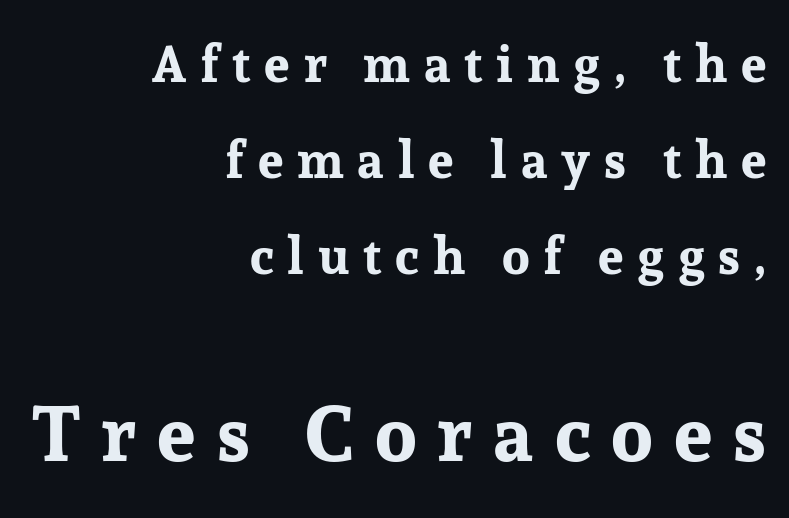
Heavy-handed strokes throughout: this text is bold. The font's upright variant was chosen for this text. One-word summary of the alignment: right. The area under the type is left untouched. Between these two stacked blocks, the lower one wins on size. The type family on display is of the serif kind.
